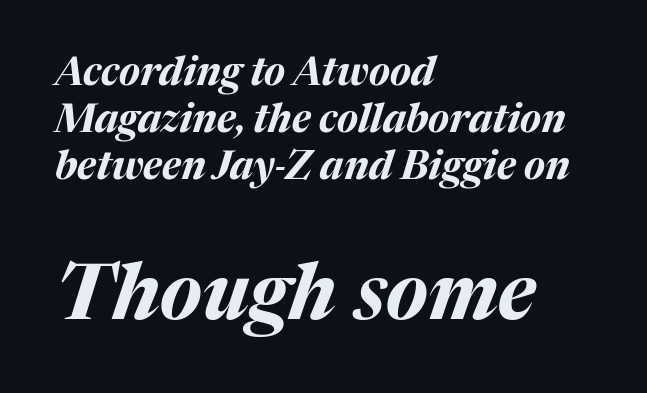
The image shows 78 px bold type, italic (leaning right); set left-aligned, line spacing 1.21x, normal letter spacing, not underlined; the second (bottom) block is 2.0x larger; medium stroke contrast and a medium x-height.
